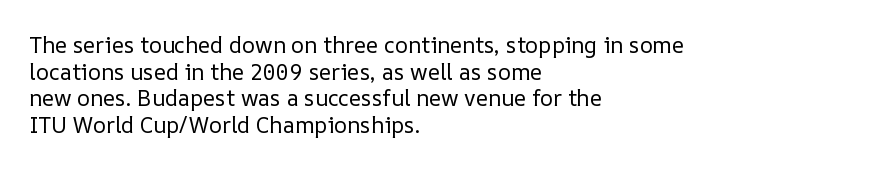
The image shows 22 px text type, upright; set left-aligned, line spacing 1.21x, normal letter spacing, not underlined.
